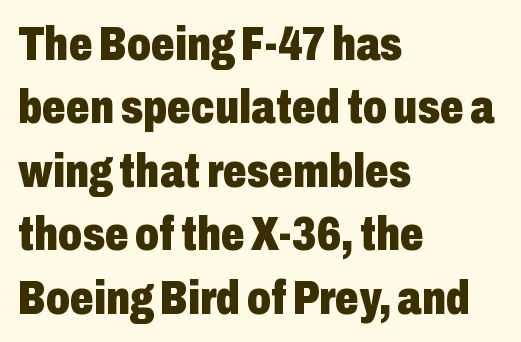
The image shows 47 px heavy, condensed sans-serif type, upright; set left-aligned, normal line spacing (1.35x), normal letter spacing, not underlined; low stroke contrast and a medium x-height.
